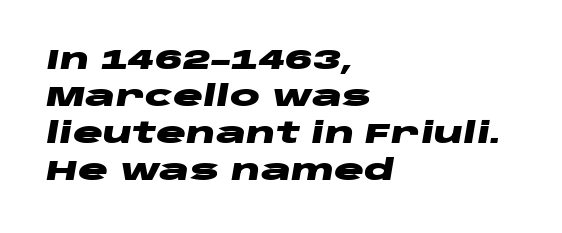
{"italic": "yes", "lean": "right", "slant_degrees": 10, "bold": "yes", "weight": "heavy", "width": "wide", "stroke_contrast": "low", "x_height": "large", "monospaced": "no", "underline": "no", "align": "left", "line_spacing": "normal", "line_spacing_ratio": 1.32, "letter_spacing": "normal", "letter_spacing_em": 0.0, "glyph_px": 28}
